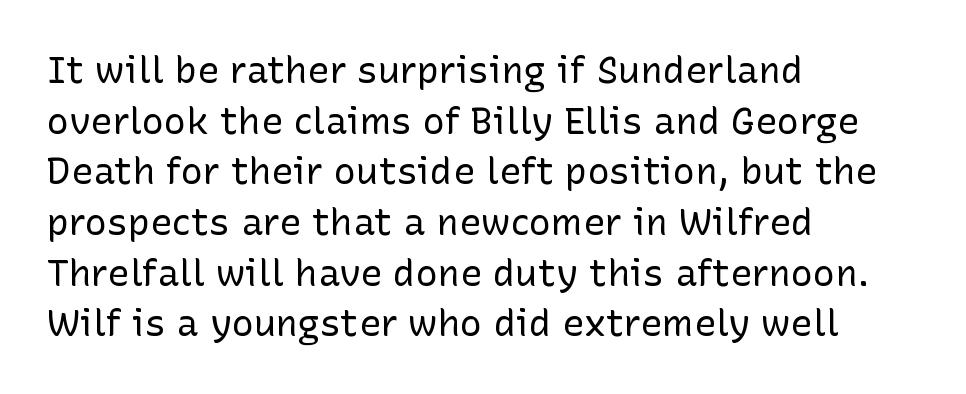
Q: Is the text bold? A: No.
Q: Is the text italic (slanted)? A: No, it is upright.
Q: Is the typeface a serif or a sans-serif typeface? A: Sans-serif.
Q: Is the text underlined? A: No.
Q: How is the paragraph aligned? A: Left-aligned.
Q: Is the spacing between letters normal or unusually wide? A: Normal.
Q: Is the spacing between lines tight, normal or loose? A: Normal.
Q: Width (condensed, normal, or wide)? A: Normal.
Q: Stroke contrast? A: Low.
Q: x-height? A: Medium.
Q: Monospaced? A: No.
